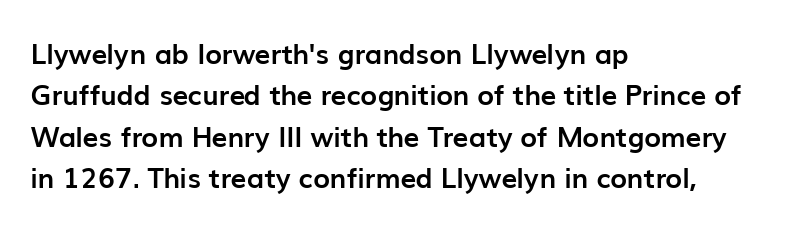
{"serif": "no", "italic": "no", "bold": "yes", "weight": "semibold", "width": "normal", "stroke_contrast": "low", "x_height": "medium", "monospaced": "no", "underline": "no", "align": "left", "line_spacing": "normal", "line_spacing_ratio": 1.48, "letter_spacing": "normal", "letter_spacing_em": 0.0, "glyph_px": 28}
